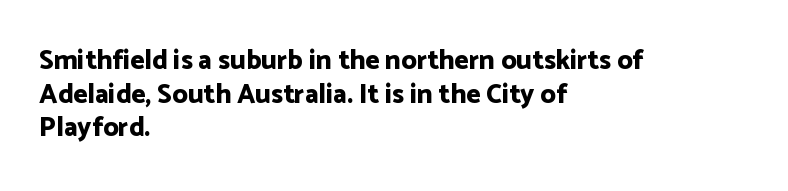
Q: Is the text bold? A: Yes.
Q: Is the text italic (slanted)? A: No, it is upright.
Q: Is the text underlined? A: No.
Q: How is the paragraph aligned? A: Left-aligned.
Q: Is the spacing between letters normal or unusually wide? A: Normal.
Q: Is the spacing between lines tight, normal or loose? A: Normal.
